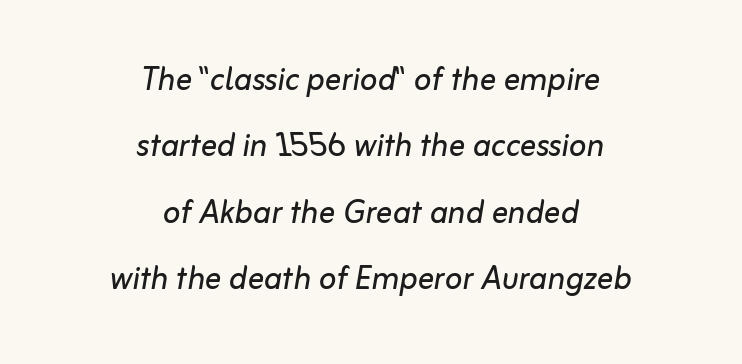
{"italic": "yes", "lean": "right", "slant_degrees": 10, "bold": "no", "weight": "regular", "width": "normal", "stroke_contrast": "low", "x_height": "medium", "monospaced": "no", "underline": "no", "align": "center", "line_spacing": "normal", "line_spacing_ratio": 1.62, "letter_spacing": "normal", "letter_spacing_em": 0.0, "glyph_px": 41}
